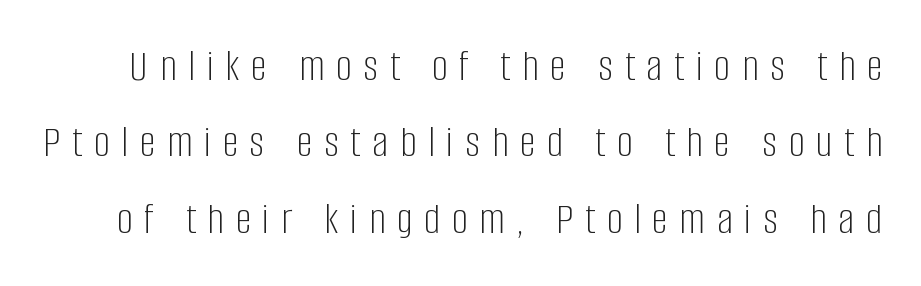
Q: Is the text bold? A: No.
Q: Is the text italic (slanted)? A: No, it is upright.
Q: Is the typeface a serif or a sans-serif typeface? A: Sans-serif.
Q: Is the text underlined? A: No.
Q: Is the spacing between letters normal or unusually wide? A: Unusually wide.
Q: Is the spacing between lines tight, normal or loose? A: Normal.
Q: Width (condensed, normal, or wide)? A: Condensed.
Q: Stroke contrast? A: Low.
Q: x-height? A: Large.
Q: Monospaced? A: No.
